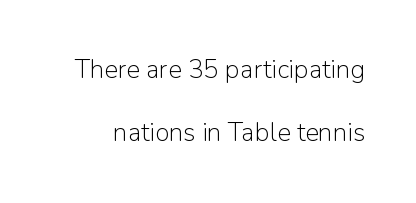
Q: Is the text bold? A: No.
Q: Is the text italic (slanted)? A: No, it is upright.
Q: Is the text underlined? A: No.
Q: Is the spacing between letters normal or unusually wide? A: Normal.
Q: Is the spacing between lines tight, normal or loose? A: Loose.
